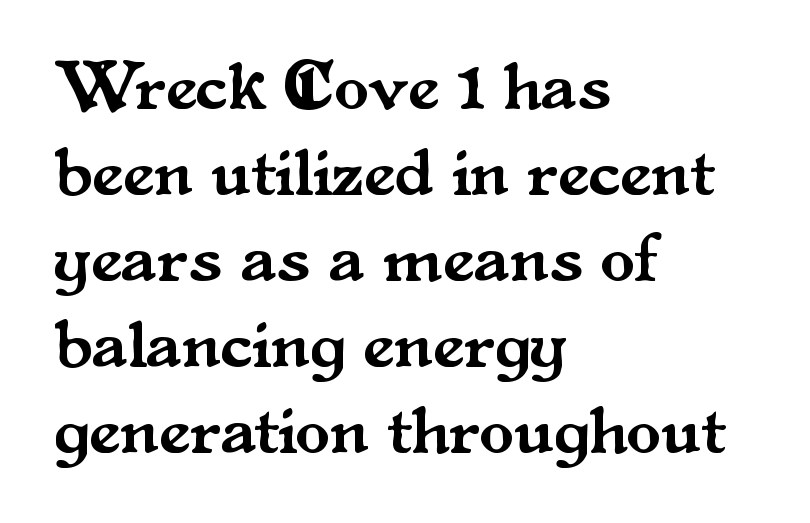
The image shows 70 px serif type, upright; set left-aligned, line spacing 1.23x, normal letter spacing, not underlined; medium stroke contrast and a small x-height.
